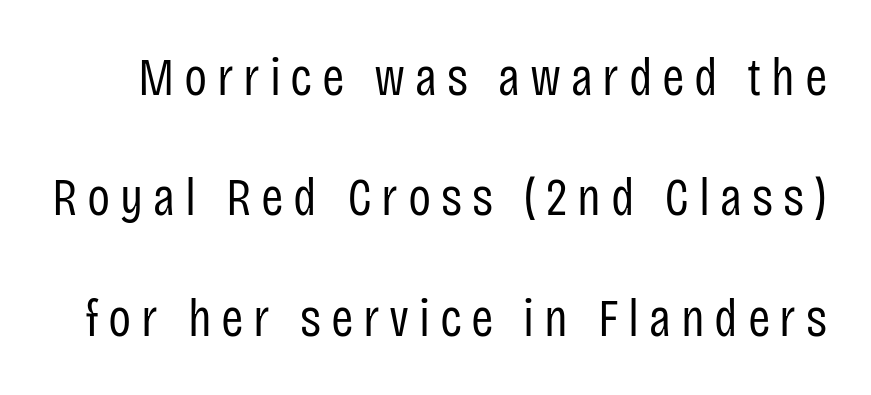
{"serif": "no", "italic": "no", "bold": "no", "weight": "regular", "width": "condensed", "stroke_contrast": "low", "x_height": "large", "monospaced": "no", "underline": "no", "line_spacing": "loose", "line_spacing_ratio": 2.23, "glyph_px": 54}
